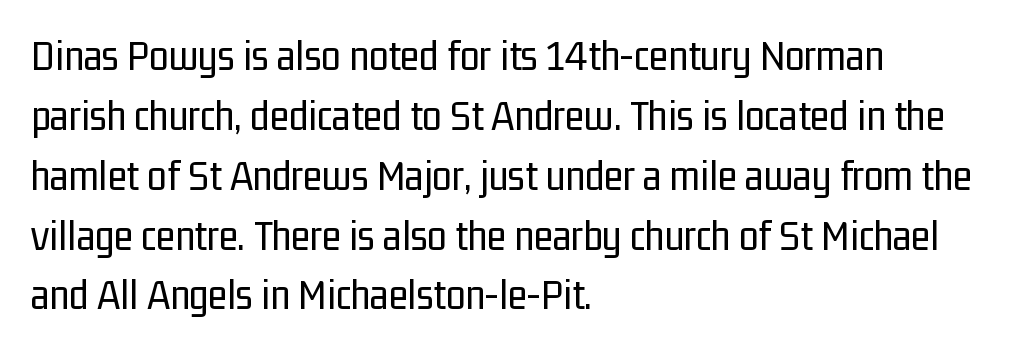
Ascenders rise straight up at ninety degrees. The glyphs are unaccompanied by any horizontal stroke below them. Students, note that the glyphs here touch the page at normal intervals. The passage shown is typeset with a sans-serif family.
